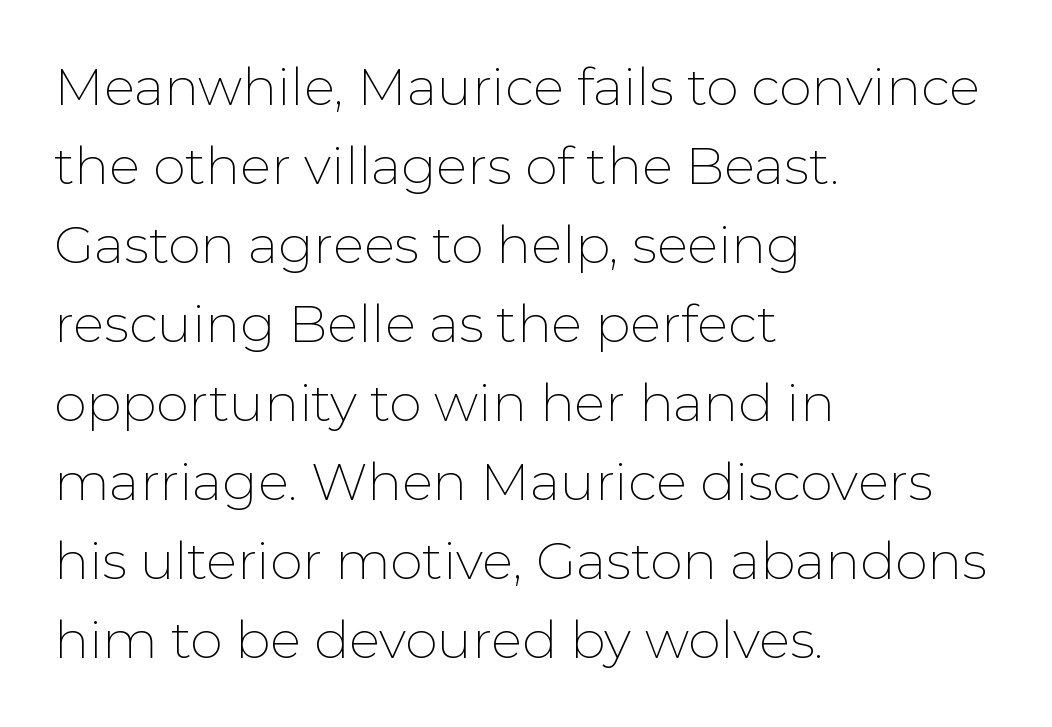
On a weight scale, this lands at 450 or below. Proportional: the letters do not fall into vertical columns. Visually the block forms a straight wall on the left and a jagged coastline on the right. Stroke terminals: plain, sans-serif. Rendered with straight, roman letterforms.
